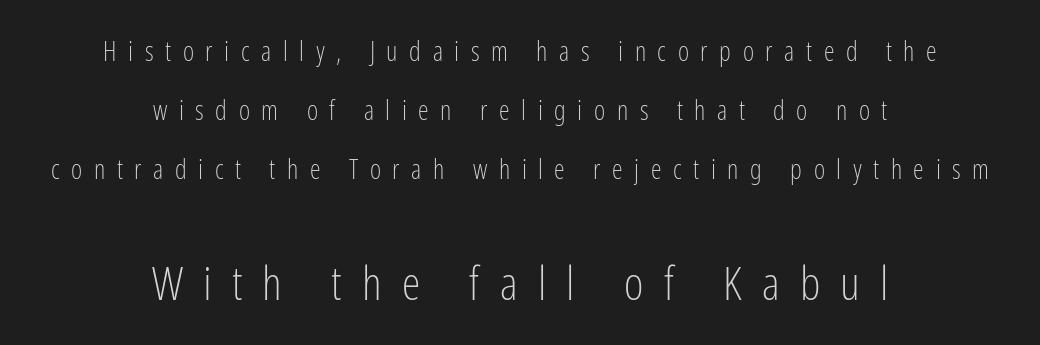
The image shows 47 px light, condensed sans-serif type, upright; set centered, loose line spacing (2.18x), unusually wide letter spacing (+0.43 em), not underlined; the second (bottom) block is 1.74x larger; low stroke contrast and a medium x-height.
